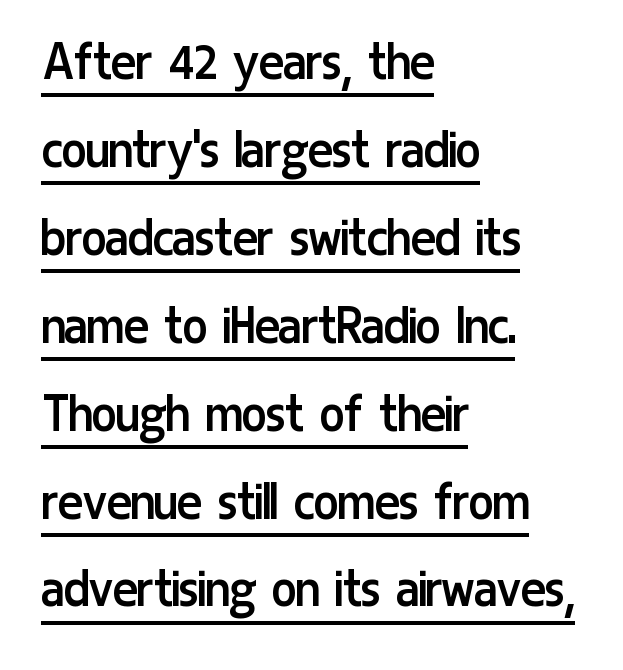
Interline gaps are of average width in this sample. Is there an underline? Yes — a line sits under the letters. Is this a fixed-width face? No — the glyphs have proportional, varying widths. Posture: upright roman. Casual observation: everything's shoved over to the left. The letterforms sit shoulder to shoulder at normal distance.
